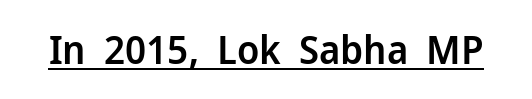
The image shows 40 px semibold sans-serif type, upright; set normal letter spacing, underlined; low stroke contrast and a medium x-height.
